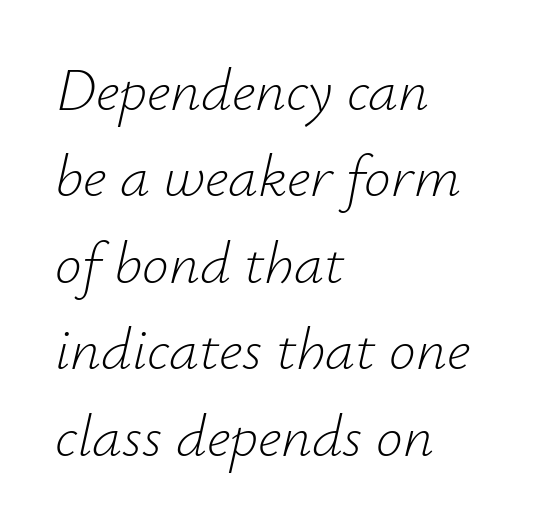
Q: Is the text bold? A: No.
Q: Is the text italic (slanted)? A: Yes, it leans right by about 12 degrees.
Q: Is the text underlined? A: No.
Q: How is the paragraph aligned? A: Left-aligned.
Q: Is the spacing between letters normal or unusually wide? A: Normal.
Q: Is the spacing between lines tight, normal or loose? A: Normal.
Q: Width (condensed, normal, or wide)? A: Normal.
Q: Stroke contrast? A: Low.
Q: x-height? A: Small.
Q: Monospaced? A: No.
